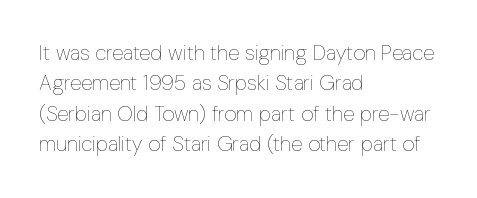
Letter spacing: default. Ink coverage per letter is moderate at most. The rag falls on the right side of this text block. Descenders are the only things crossing below the line. This block has exactly the height ordinary leading produces. This is the regular roman posture of the typeface.
